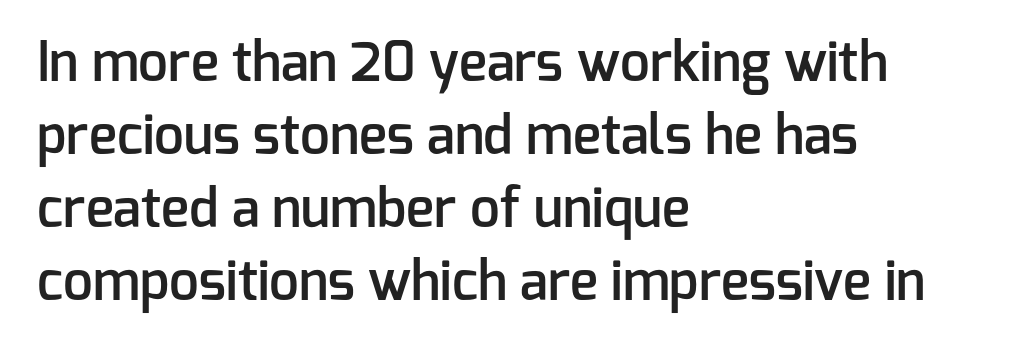
The image shows 53 px semibold sans-serif type, upright; set left-aligned, normal line spacing (1.38x), normal letter spacing, not underlined; low stroke contrast and a medium x-height.
